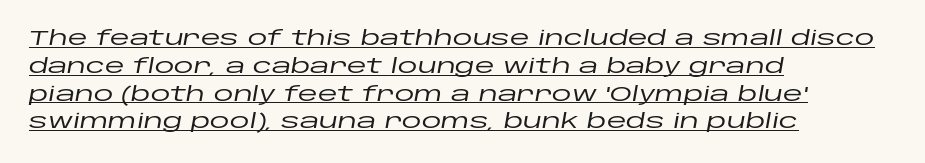
The image shows 20 px text type, italic (leaning right); set left-aligned, normal line spacing (1.39x), normal letter spacing, underlined.
